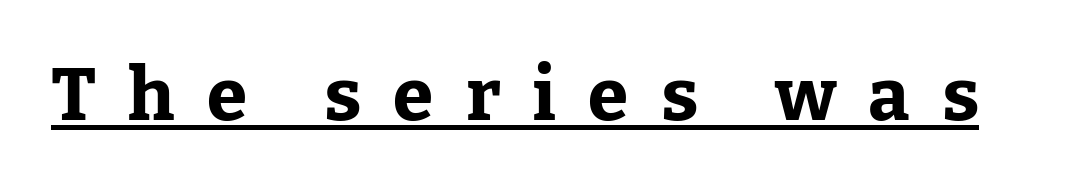
Pretty heavy lettering here — definitely bold. I'd call this a serif setting — the letters wear small feet. Here the glyphs are tracked loosely, breaking word shapes into spaced letters. A typesetter would call this proportional, since set widths differ per character. Like a heading marked for emphasis, these lines bear an underscore.
